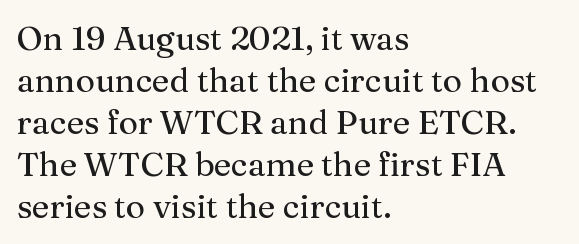
{"serif": "yes", "italic": "no", "width": "normal", "stroke_contrast": "medium", "x_height": "medium", "monospaced": "no", "underline": "no", "align": "left", "line_spacing": "normal", "line_spacing_ratio": 1.27, "letter_spacing": "normal", "letter_spacing_em": 0.0, "glyph_px": 33}
